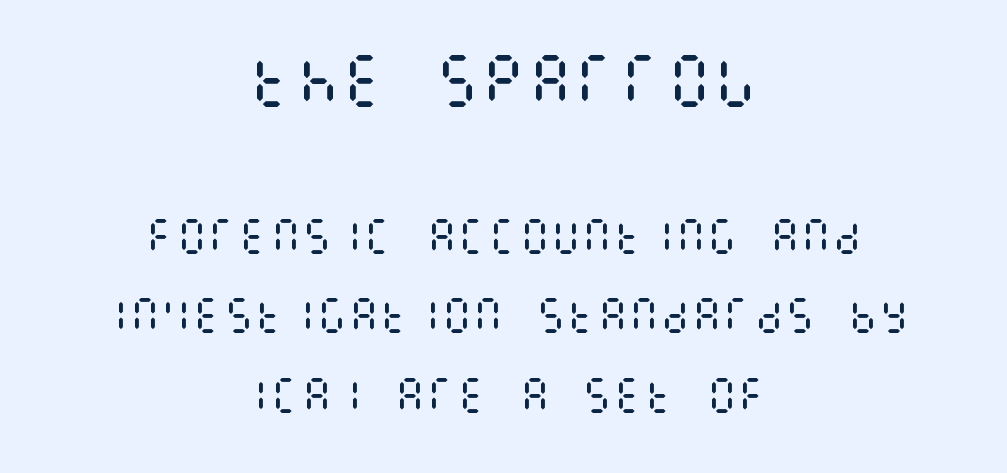
Q: Is the text bold? A: No.
Q: Is the text italic (slanted)? A: No, it is upright.
Q: Is the text underlined? A: No.
Q: How is the paragraph aligned? A: Centered.
Q: Is the spacing between letters normal or unusually wide? A: Normal.
Q: Is the spacing between lines tight, normal or loose? A: Loose.
Q: Which block of text is set in a larger size, the first (top) or the second (bottom)? A: The first (top) one.
Q: Width (condensed, normal, or wide)? A: Condensed.
Q: Stroke contrast? A: Medium.
Q: x-height? A: Large.
